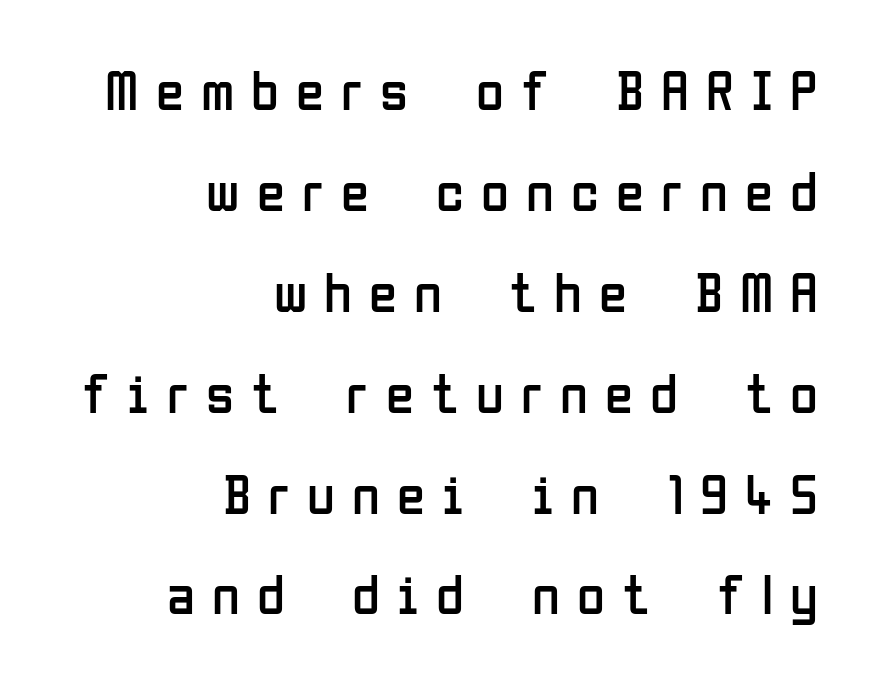
Q: Is the text bold? A: No.
Q: Is the text italic (slanted)? A: No, it is upright.
Q: Is the typeface a serif or a sans-serif typeface? A: Sans-serif.
Q: Is the text underlined? A: No.
Q: How is the paragraph aligned? A: Right-aligned.
Q: Is the spacing between letters normal or unusually wide? A: Unusually wide.
Q: Width (condensed, normal, or wide)? A: Condensed.
Q: Stroke contrast? A: Low.
Q: x-height? A: Medium.
Q: Monospaced? A: No.
